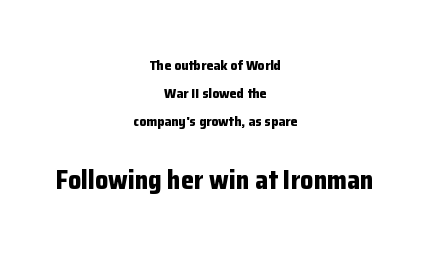
The image shows 26 px bold type, upright; set centered, loose line spacing (2.0x), normal letter spacing, not underlined; the second (bottom) block is 1.86x larger.
